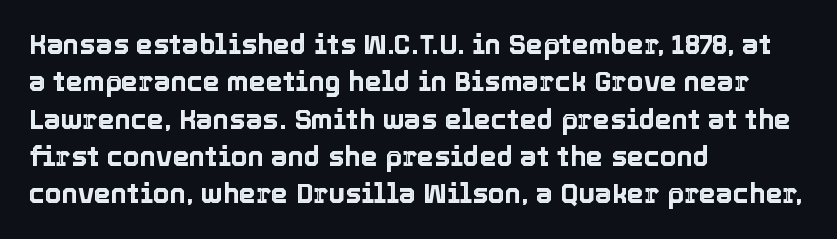
{"italic": "no", "underline": "no", "align": "left", "line_spacing": "normal", "line_spacing_ratio": 1.38, "letter_spacing": "normal", "letter_spacing_em": 0.0, "glyph_px": 27}
